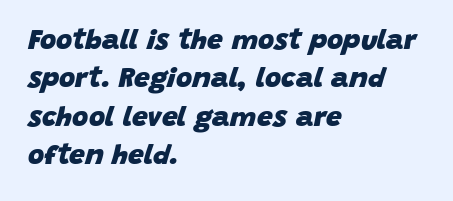
{"italic": "yes", "lean": "right", "slant_degrees": 15, "bold": "yes", "weight": "heavy", "width": "normal", "stroke_contrast": "low", "x_height": "large", "monospaced": "no", "underline": "no", "align": "left", "line_spacing": "normal", "line_spacing_ratio": 1.37, "letter_spacing": "normal", "letter_spacing_em": 0.0, "glyph_px": 28}
